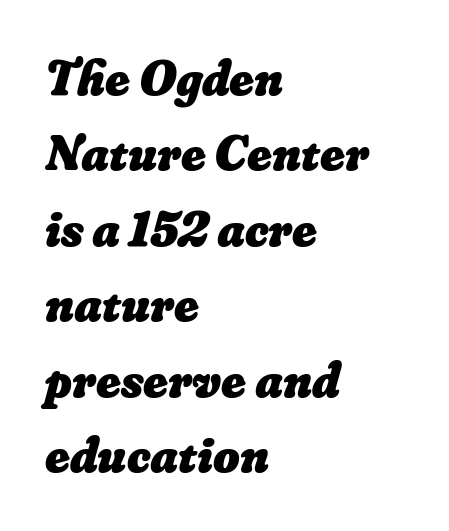
Descenders are the only things crossing below the line. Honestly, the letter spacing is just normal — you wouldn't notice it. Rows of type keep a routine distance in the vertical direction. These lines are rendered in a variable-pitch font. Notice how thick the strokes are: this is what a full bold looks like.
